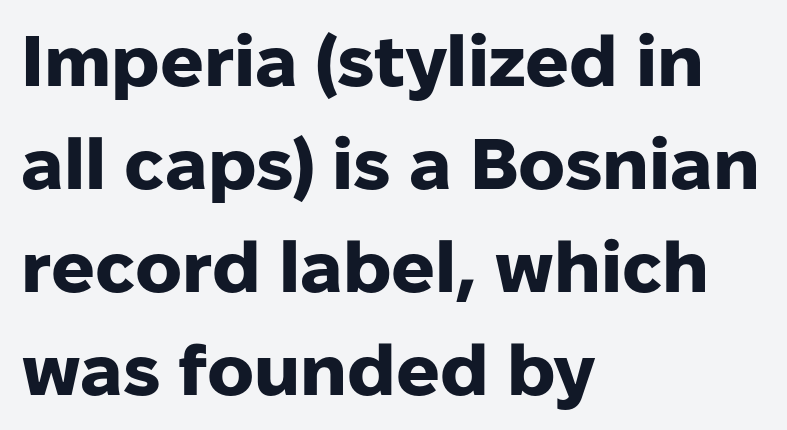
The lines sit at an ordinary, default distance from one another. Nobody touched the tracking dial on this one. Spacing verdict: proportional, widths tailored to each character. Regarding serifs, this sample does without them.
